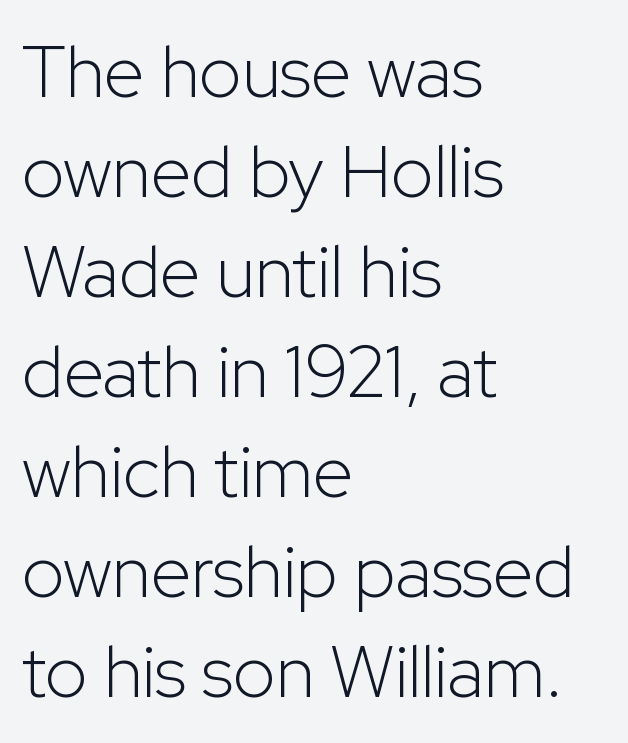
{"serif": "no", "italic": "no", "bold": "no", "weight": "light", "width": "normal", "stroke_contrast": "low", "x_height": "medium", "monospaced": "no", "underline": "no", "align": "left", "line_spacing": "normal", "line_spacing_ratio": 1.37, "letter_spacing": "normal", "letter_spacing_em": 0.0, "glyph_px": 73}
